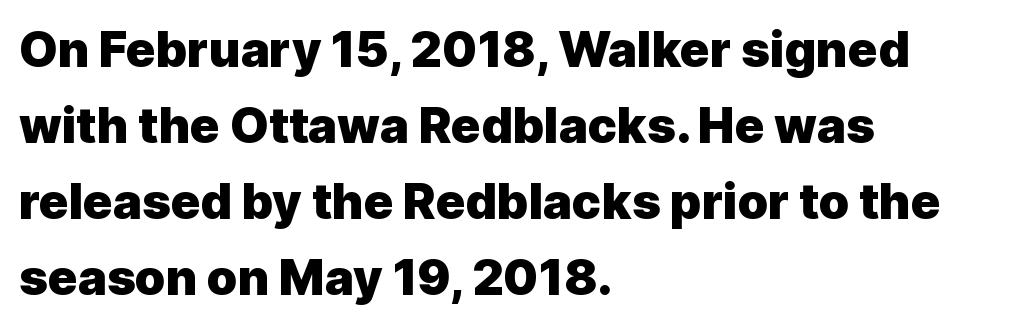
The image shows 49 px heavy sans-serif type, upright; set left-aligned, normal line spacing (1.55x), normal letter spacing, not underlined; a medium x-height.
